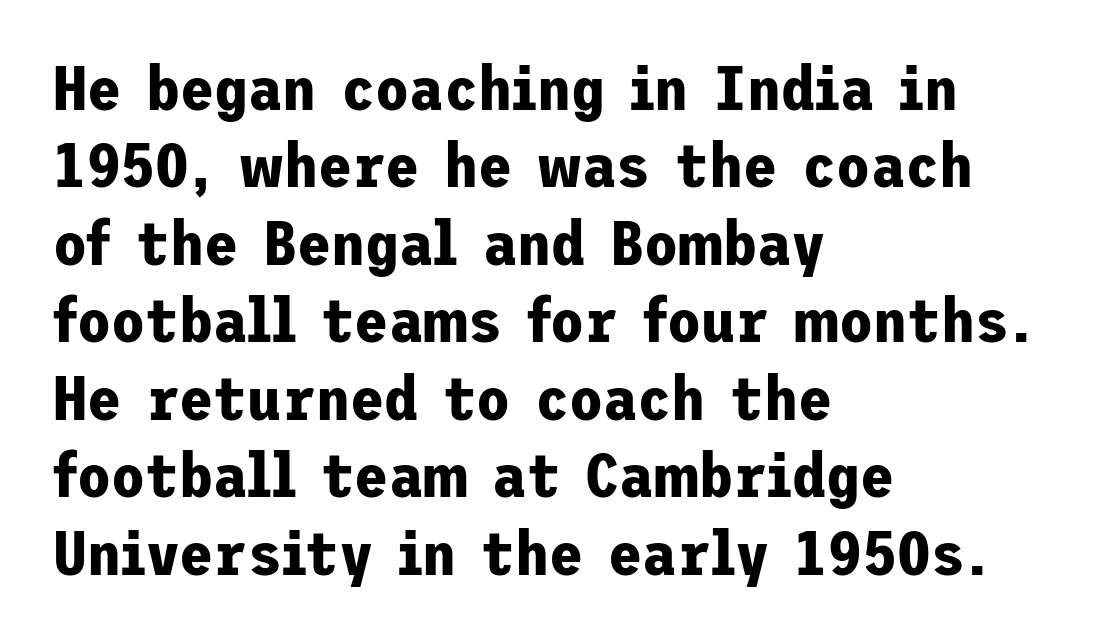
The image shows 62 px bold sans-serif type, upright; set left-aligned, normal line spacing (1.25x), normal letter spacing, not underlined; low stroke contrast and a medium x-height.
